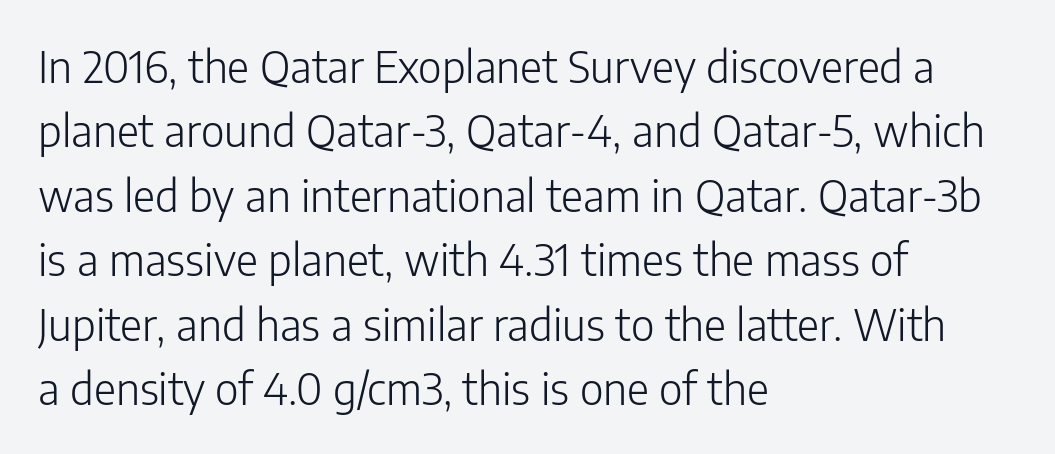
The image shows 43 px light sans-serif type, upright; set left-aligned, normal line spacing (1.5x), normal letter spacing, not underlined; low stroke contrast and a medium x-height.
